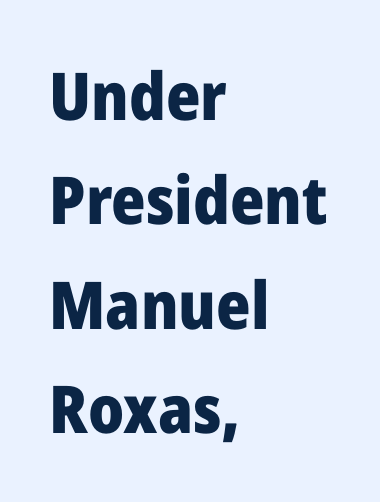
Tall strokes in this sample are plumb rather than angled. These lines keep a tight, regular rhythm from letter to letter. The baseline area is clear. Font category for this specimen: sans-serif.
